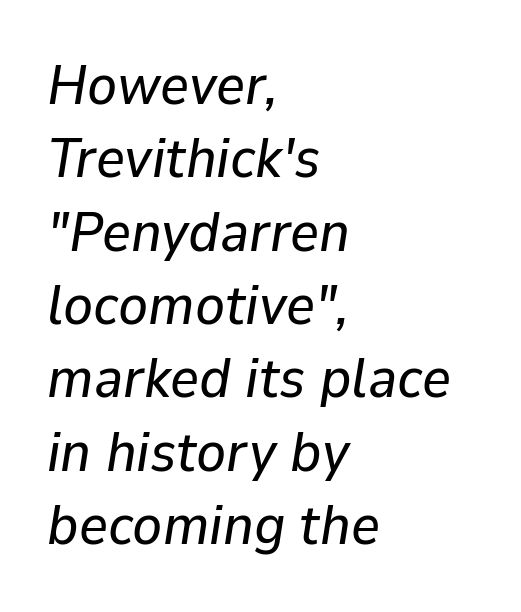
The image shows 56 px text type, italic (leaning right); set left-aligned, normal line spacing (1.31x), normal letter spacing, not underlined; low stroke contrast and a medium x-height.
